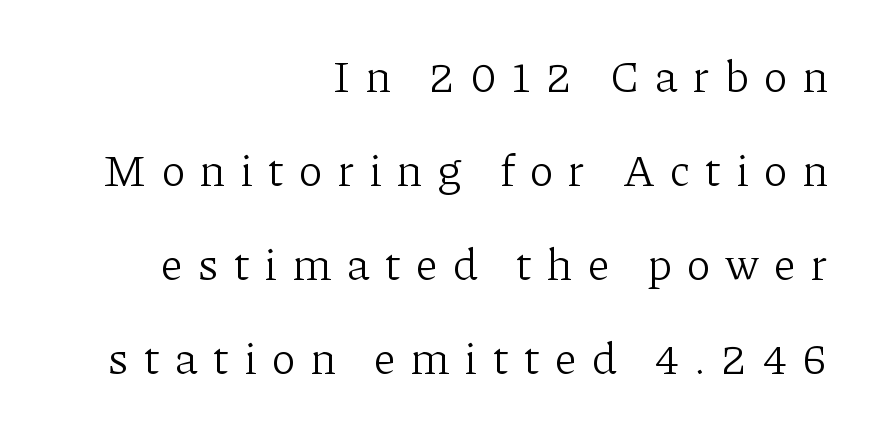
Here the glyphs are tracked loosely, breaking word shapes into spaced letters. This sample trades compactness for vertical openness between lines. The gap between lines stays unmarked. The font sits on the lighter half of the weight spectrum, regular included. Unlike italic type, these characters show no tilt at all. Font category for this specimen: serif.
